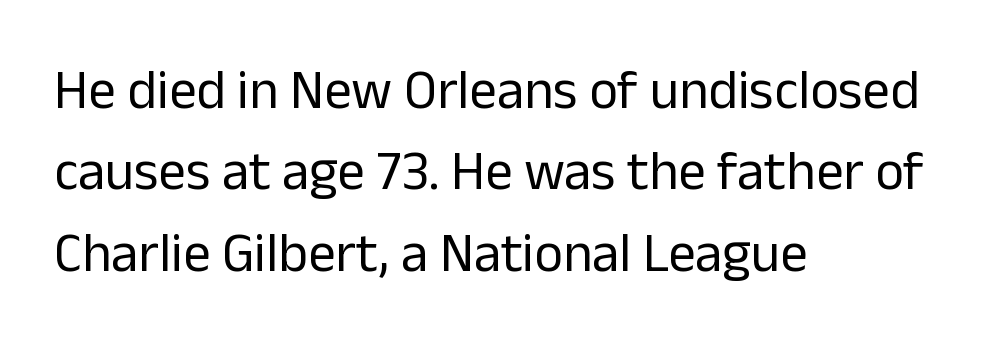
{"serif": "no", "italic": "no", "bold": "no", "weight": "regular", "width": "normal", "stroke_contrast": "low", "x_height": "medium", "monospaced": "no", "underline": "no", "align": "left", "line_spacing": "normal", "line_spacing_ratio": 1.48, "letter_spacing": "normal", "letter_spacing_em": 0.0, "glyph_px": 55}
